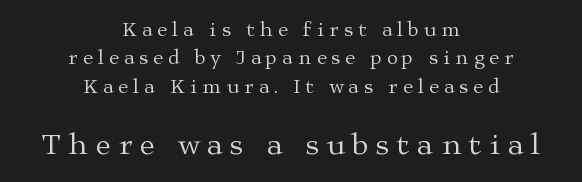
The later block is typeset at a bigger size than the earlier block. Tall strokes in this sample are plumb rather than angled. The baseline area is clear. Baseline-to-baseline distance is the conventional proportion of letter height.
